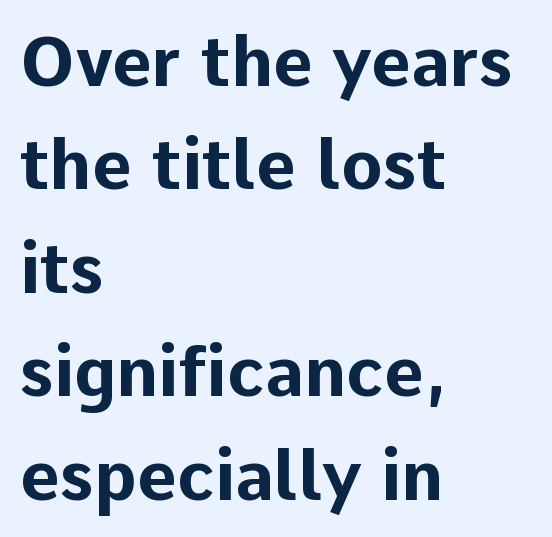
Q: Is the text bold? A: Yes.
Q: Is the text italic (slanted)? A: No, it is upright.
Q: Is the typeface a serif or a sans-serif typeface? A: Sans-serif.
Q: Is the text underlined? A: No.
Q: How is the paragraph aligned? A: Left-aligned.
Q: Is the spacing between letters normal or unusually wide? A: Normal.
Q: Is the spacing between lines tight, normal or loose? A: Normal.
Q: Width (condensed, normal, or wide)? A: Normal.
Q: Stroke contrast? A: Low.
Q: x-height? A: Medium.
Q: Monospaced? A: No.
